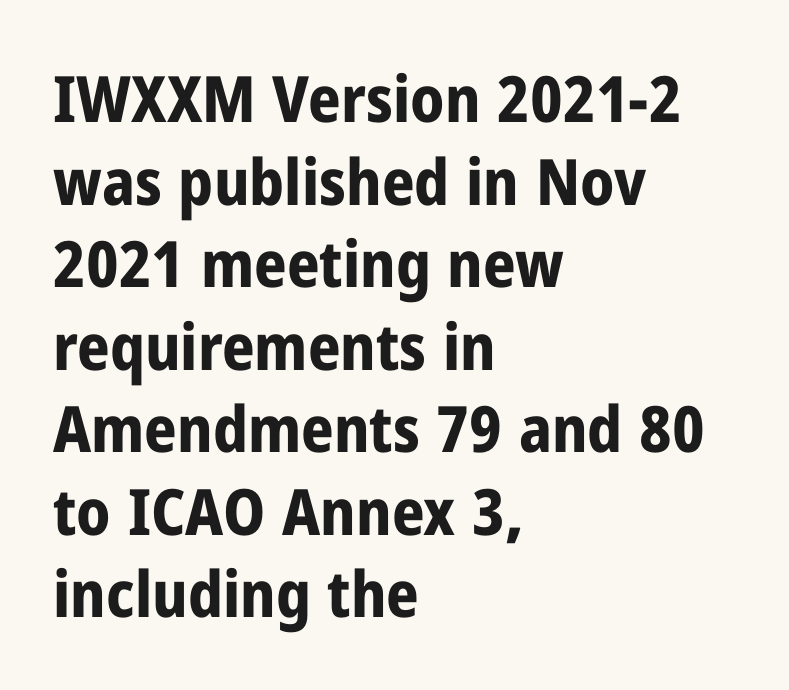
{"serif": "no", "italic": "no", "bold": "yes", "weight": "bold", "width": "condensed", "stroke_contrast": "low", "x_height": "medium", "monospaced": "no", "underline": "no", "align": "left", "line_spacing": "normal", "line_spacing_ratio": 1.29, "letter_spacing": "normal", "letter_spacing_em": 0.0, "glyph_px": 64}
